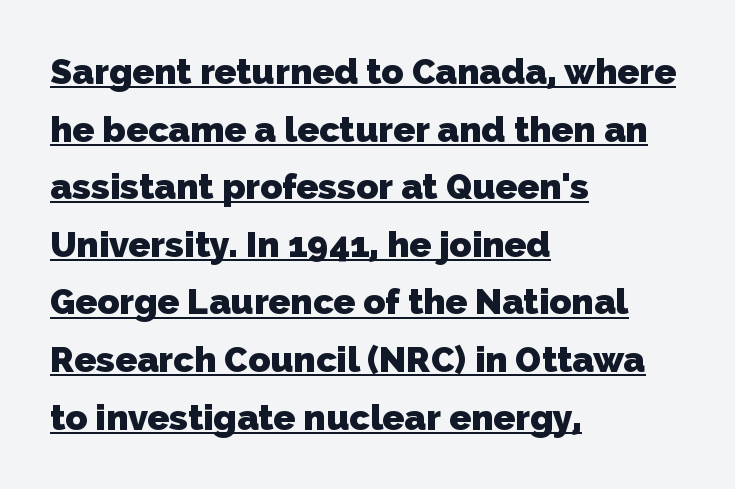
The image shows 36 px heavy sans-serif type; set left-aligned, normal line spacing (1.6x), normal letter spacing, underlined; low stroke contrast and a medium x-height.
